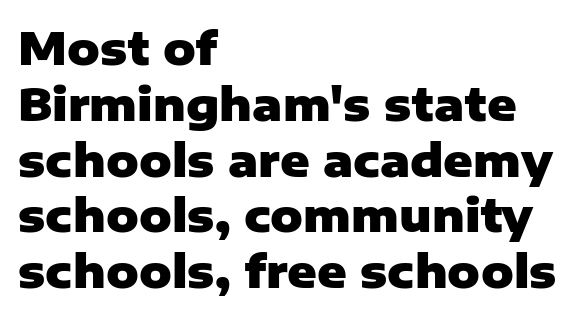
Q: Is the text bold? A: Yes.
Q: Is the text italic (slanted)? A: No, it is upright.
Q: Is the typeface a serif or a sans-serif typeface? A: Sans-serif.
Q: Is the text underlined? A: No.
Q: How is the paragraph aligned? A: Left-aligned.
Q: Is the spacing between letters normal or unusually wide? A: Normal.
Q: Width (condensed, normal, or wide)? A: Normal.
Q: Stroke contrast? A: Low.
Q: x-height? A: Medium.
Q: Monospaced? A: No.
